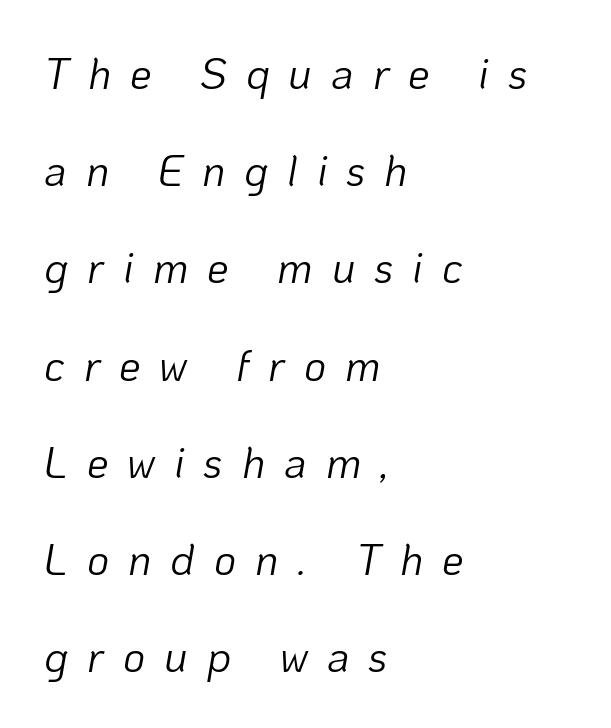
{"italic": "yes", "lean": "right", "slant_degrees": 10, "bold": "no", "weight": "light", "width": "normal", "stroke_contrast": "low", "x_height": "medium", "monospaced": "no", "underline": "no", "align": "left", "line_spacing": "loose", "line_spacing_ratio": 2.26, "letter_spacing": "wide", "letter_spacing_em": 0.44, "glyph_px": 43}
